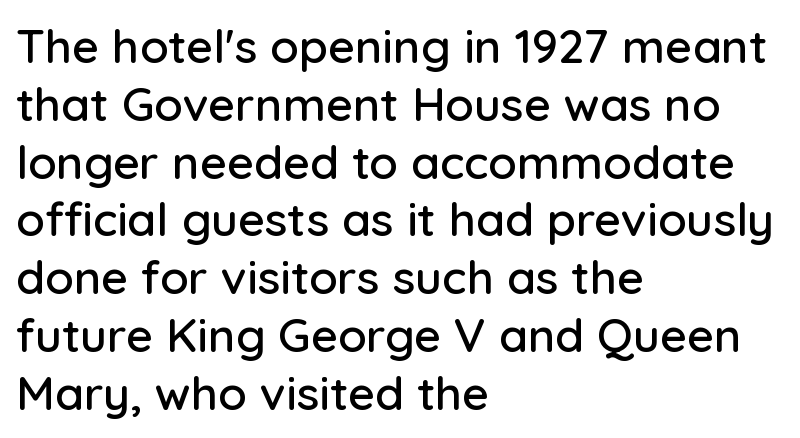
{"serif": "no", "italic": "no", "width": "normal", "stroke_contrast": "low", "x_height": "medium", "monospaced": "no", "underline": "no", "align": "left", "line_spacing_ratio": 1.23, "letter_spacing": "normal", "letter_spacing_em": 0.0, "glyph_px": 47}
